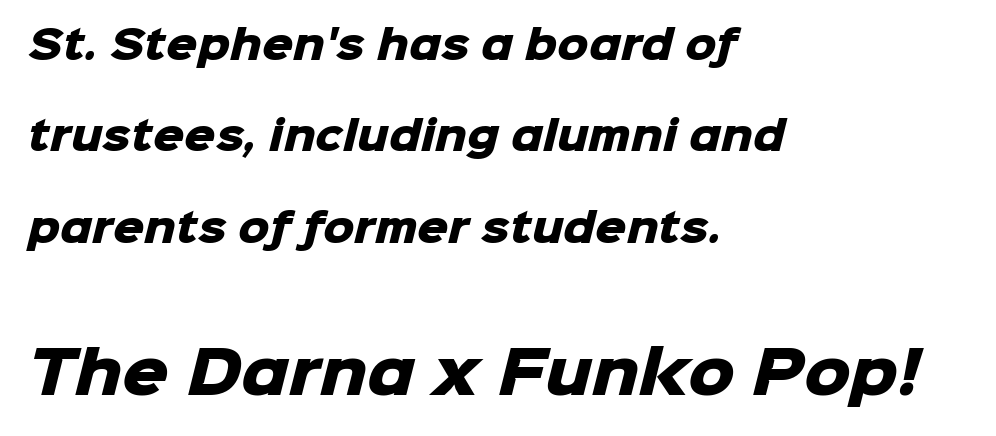
Q: Is the text bold? A: Yes.
Q: Is the typeface a serif or a sans-serif typeface? A: Sans-serif.
Q: Is the text underlined? A: No.
Q: How is the paragraph aligned? A: Left-aligned.
Q: Is the spacing between letters normal or unusually wide? A: Normal.
Q: Is the spacing between lines tight, normal or loose? A: Loose.
Q: Which block of text is set in a larger size, the first (top) or the second (bottom)? A: The second (bottom) one.
Q: Width (condensed, normal, or wide)? A: Normal.
Q: Stroke contrast? A: Low.
Q: x-height? A: Medium.
Q: Monospaced? A: No.
